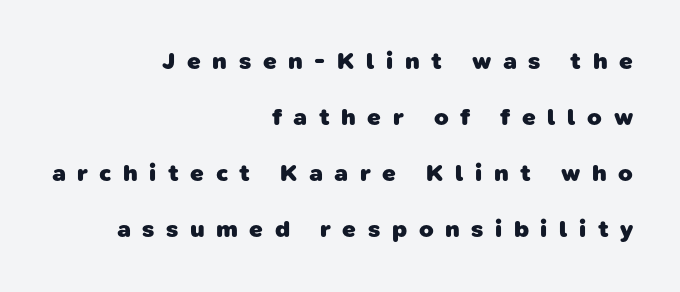
The image shows 24 px bold type; set right-aligned, loose line spacing (2.34x), unusually wide letter spacing (+0.48 em), not underlined.
